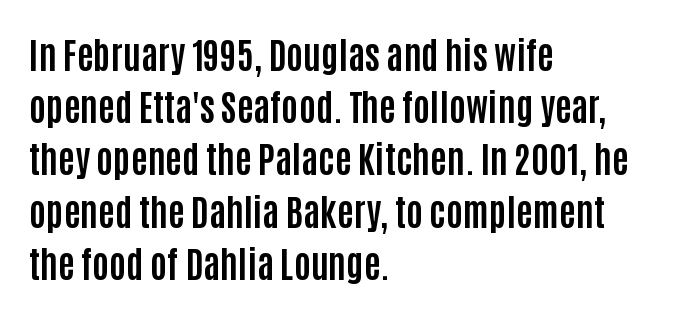
The image shows 36 px bold, condensed sans-serif type, upright; set left-aligned, normal line spacing (1.45x), normal letter spacing, not underlined; low stroke contrast and a large x-height.
